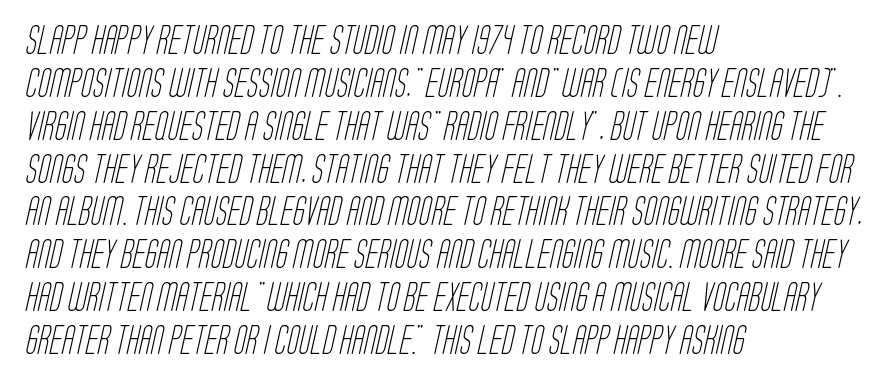
The image shows 28 px light, condensed sans-serif type; set left-aligned, normal line spacing (1.53x), normal letter spacing, not underlined; low stroke contrast and a large x-height.
